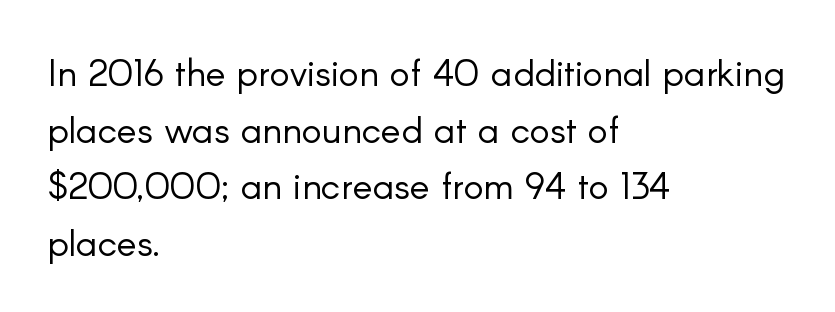
{"serif": "no", "italic": "no", "bold": "no", "weight": "light", "width": "normal", "stroke_contrast": "low", "x_height": "small", "monospaced": "no", "underline": "no", "align": "left", "line_spacing": "normal", "line_spacing_ratio": 1.49, "letter_spacing": "normal", "letter_spacing_em": 0.0, "glyph_px": 38}
